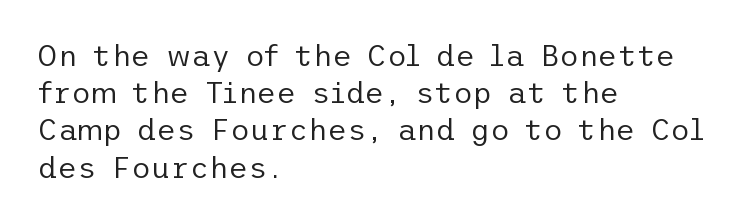
Caption: multi-line text, flush left, ragged right. You can tell it's not italic because the verticals are truly vertical. Nobody touched the tracking dial on this one. Unbolded letterforms with no extra heft. The type family on display is of the sans-serif kind.
